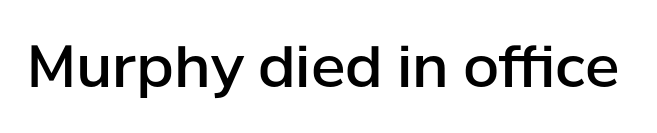
Q: Is the text bold? A: Semi-bold.
Q: Is the text italic (slanted)? A: No, it is upright.
Q: Is the typeface a serif or a sans-serif typeface? A: Sans-serif.
Q: Is the text underlined? A: No.
Q: Is the spacing between letters normal or unusually wide? A: Normal.
Q: Width (condensed, normal, or wide)? A: Normal.
Q: Stroke contrast? A: Low.
Q: x-height? A: Medium.
Q: Monospaced? A: No.
